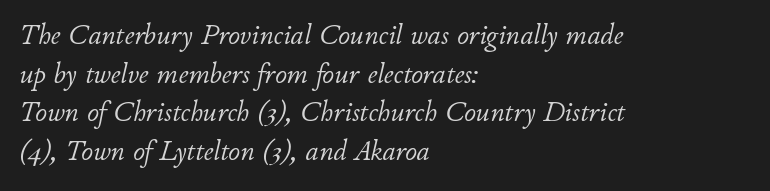
{"italic": "yes", "lean": "right", "slant_degrees": 11, "bold": "no", "weight": "light", "width": "normal", "stroke_contrast": "low", "x_height": "small", "monospaced": "no", "underline": "no", "align": "left", "line_spacing": "normal", "line_spacing_ratio": 1.33, "letter_spacing": "normal", "letter_spacing_em": 0.0, "glyph_px": 29}
